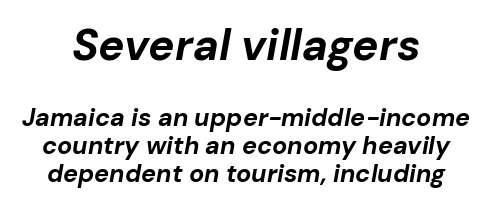
Q: Is the text bold? A: Yes.
Q: Is the text italic (slanted)? A: Yes, it leans right by about 10 degrees.
Q: Is the text underlined? A: No.
Q: Is the spacing between letters normal or unusually wide? A: Normal.
Q: Is the spacing between lines tight, normal or loose? A: Tight.
Q: Which block of text is set in a larger size, the first (top) or the second (bottom)? A: The first (top) one.
Q: Width (condensed, normal, or wide)? A: Normal.
Q: Stroke contrast? A: Low.
Q: x-height? A: Medium.
Q: Monospaced? A: No.
